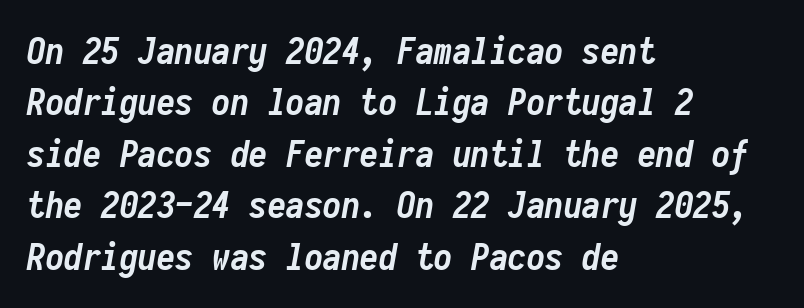
{"italic": "yes", "lean": "right", "slant_degrees": 10, "bold": "yes", "weight": "semibold", "width": "condensed", "stroke_contrast": "low", "x_height": "medium", "monospaced": "yes", "underline": "no", "align": "left", "line_spacing": "normal", "line_spacing_ratio": 1.39, "letter_spacing": "normal", "letter_spacing_em": 0.0, "glyph_px": 37}
